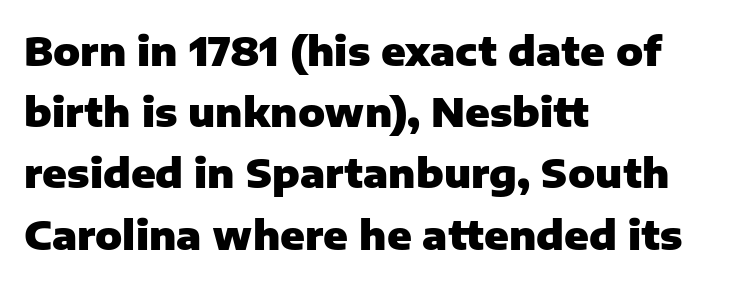
In terms of posture, this sample is upright. Look at the bottom of the vertical strokes: they stop flat, with no serifs. Each new line begins a customary step beneath the previous one. Here the designer chose a conventional face with non-uniform glyph widths. The specimen omits any rule beneath the text block's lines.
